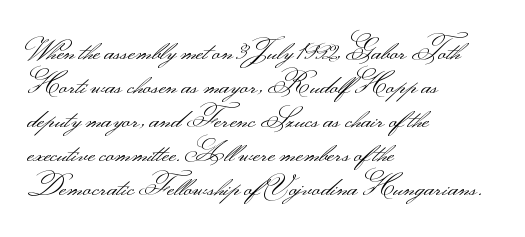
Q: Is the text bold? A: No.
Q: Is the text italic (slanted)? A: Yes.
Q: Is the typeface a serif or a sans-serif typeface? A: Sans-serif.
Q: Is the text underlined? A: No.
Q: How is the paragraph aligned? A: Left-aligned.
Q: Is the spacing between letters normal or unusually wide? A: Normal.
Q: Width (condensed, normal, or wide)? A: Wide.
Q: Stroke contrast? A: Medium.
Q: Monospaced? A: No.
